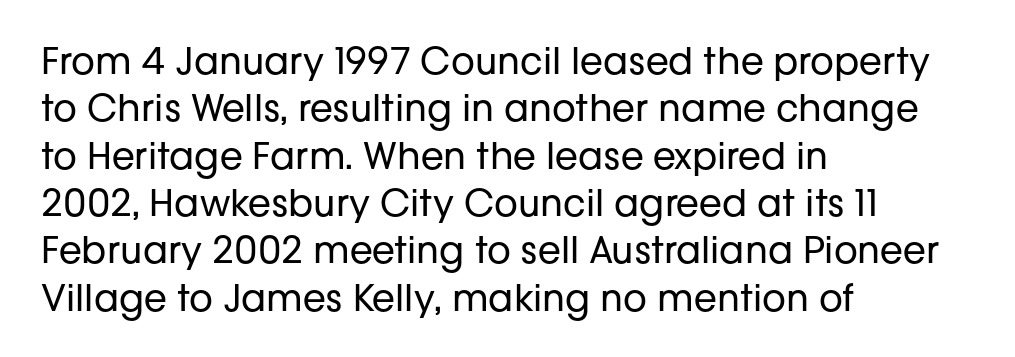
How would I describe the line gaps? Plain and ordinary. Check under the words: just untouched page. Glyph-to-glyph distance matches everyday printed text. Nope, no serifs anywhere on these letters.
